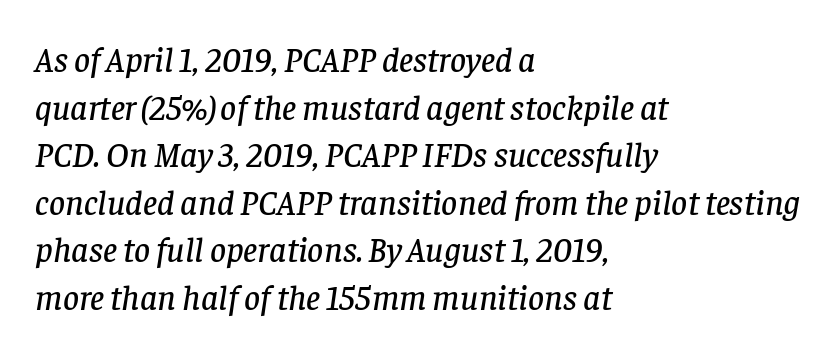
The passage shown has conventional tracking throughout. Each letter keeps its own natural width here, so spacing adapts to shape. A clean baseline with only descenders dipping below it. The rendering uses a moderate line-height, typical for paragraphs.
